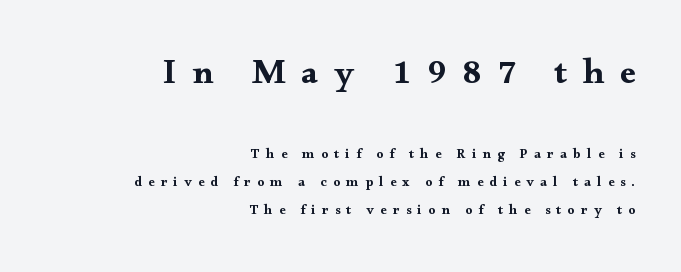
The image shows 35 px wide serif type, upright; set right-aligned, loose line spacing (1.98x), unusually wide letter spacing (+0.44 em), not underlined; the first (top) block is 2.5x larger; medium stroke contrast and a small x-height.
